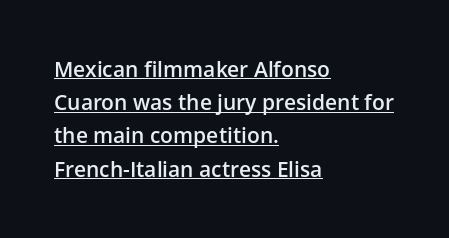
Q: Is the text bold? A: Semi-bold.
Q: Is the text italic (slanted)? A: No, it is upright.
Q: Is the text underlined? A: Yes.
Q: How is the paragraph aligned? A: Left-aligned.
Q: Is the spacing between letters normal or unusually wide? A: Normal.
Q: Is the spacing between lines tight, normal or loose? A: Normal.
